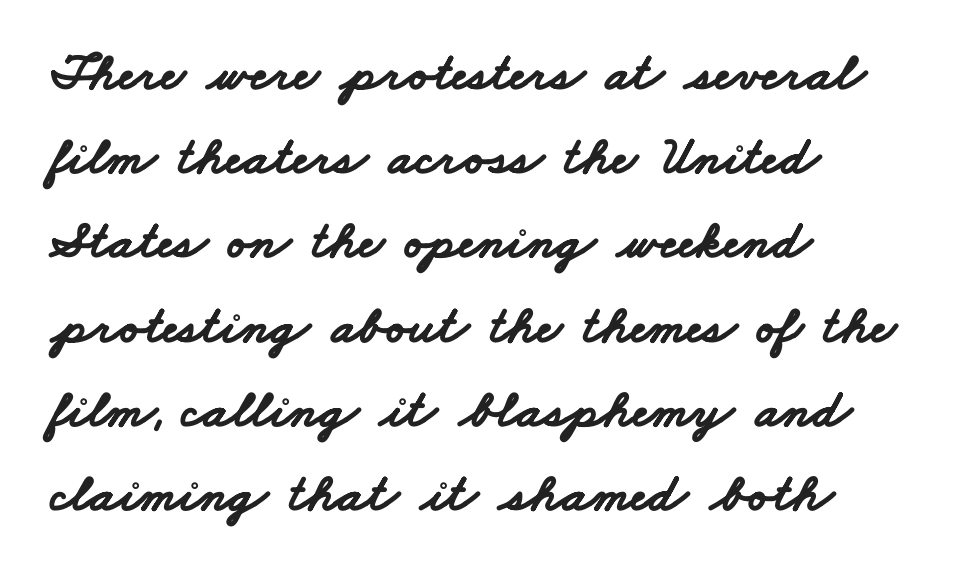
These lines are rendered in a variable-pitch font. The glyphs are unaccompanied by any horizontal stroke below them. The vertical gap from one line to the next is medium. Is this a sans? Yes — the strokes have no serifs. The line texture is even and compact thanks to regular tracking.
